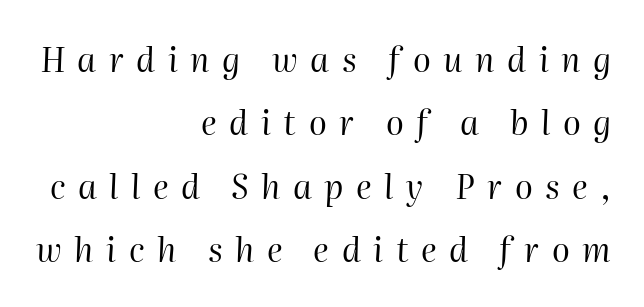
The designer dialed line spacing up above the default. Lines of text with bare space underneath. Letter spacing: wide. Reading down the block, your eye finds every line finishing at a fixed right position. These lines are rendered in a variable-pitch font. Tall strokes in this sample are angled rather than plumb.
